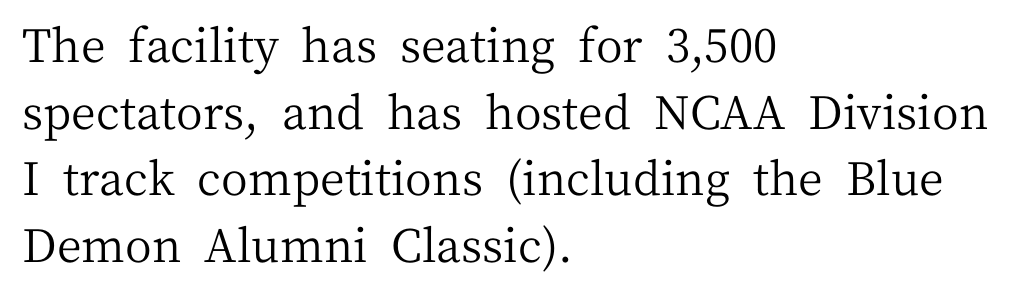
{"serif": "yes", "italic": "no", "bold": "no", "weight": "regular", "width": "normal", "stroke_contrast": "medium", "x_height": "medium", "monospaced": "no", "underline": "no", "align": "left", "line_spacing": "normal", "line_spacing_ratio": 1.45, "letter_spacing": "normal", "letter_spacing_em": 0.0, "glyph_px": 46}
